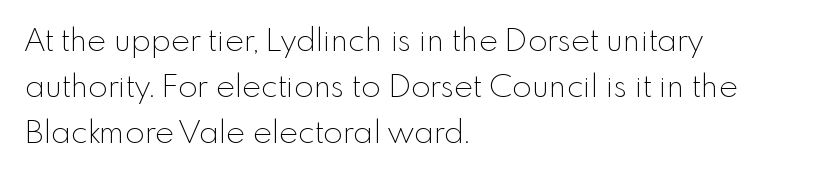
Q: Is the text bold? A: No.
Q: Is the text italic (slanted)? A: No, it is upright.
Q: Is the typeface a serif or a sans-serif typeface? A: Sans-serif.
Q: Is the text underlined? A: No.
Q: How is the paragraph aligned? A: Left-aligned.
Q: Is the spacing between letters normal or unusually wide? A: Normal.
Q: Is the spacing between lines tight, normal or loose? A: Normal.
Q: Width (condensed, normal, or wide)? A: Normal.
Q: x-height? A: Small.
Q: Monospaced? A: No.
